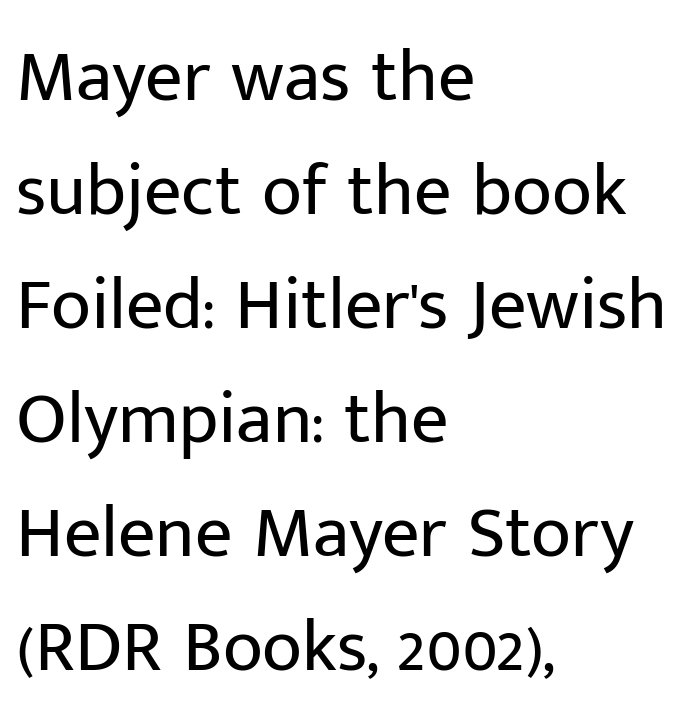
{"serif": "no", "italic": "no", "bold": "no", "weight": "regular", "width": "normal", "stroke_contrast": "low", "x_height": "medium", "monospaced": "no", "underline": "no", "align": "left", "line_spacing": "normal", "line_spacing_ratio": 1.54, "letter_spacing": "normal", "letter_spacing_em": 0.0, "glyph_px": 74}
